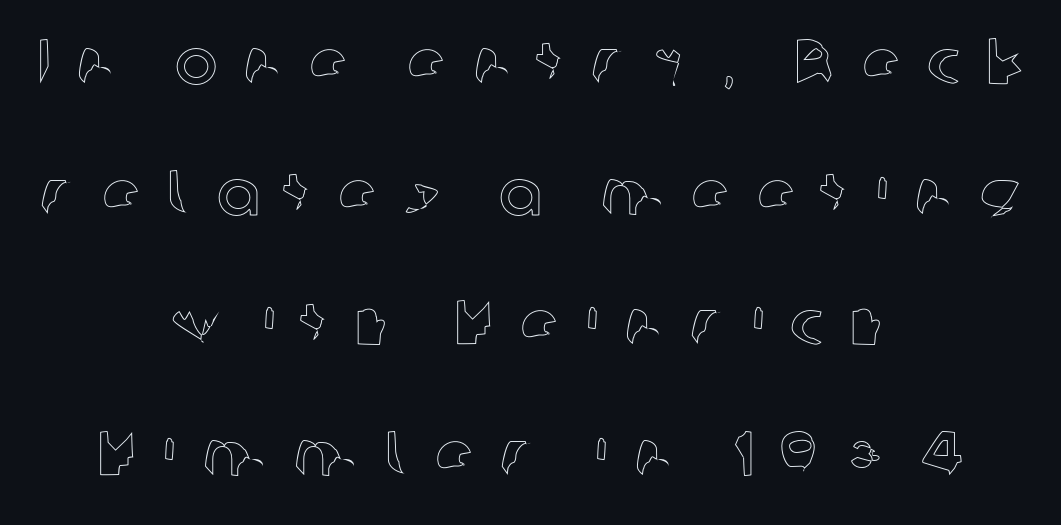
Q: Is the text italic (slanted)? A: No, it is upright.
Q: Is the text underlined? A: No.
Q: How is the paragraph aligned? A: Centered.
Q: Is the spacing between letters normal or unusually wide? A: Unusually wide.
Q: Is the spacing between lines tight, normal or loose? A: Loose.
Q: Width (condensed, normal, or wide)? A: Normal.
Q: x-height? A: Medium.
Q: Monospaced? A: No.
